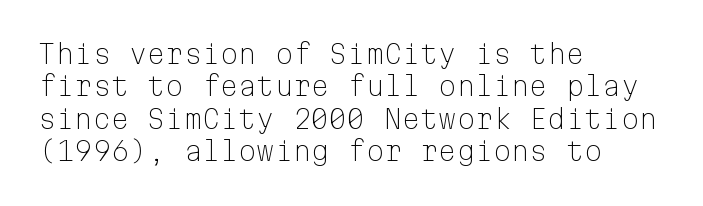
Line spacing here is normal. Nobody touched the tracking dial on this one. Quick note: underline off. Designer's note — italics off, roman on. The lines are quadded left.
